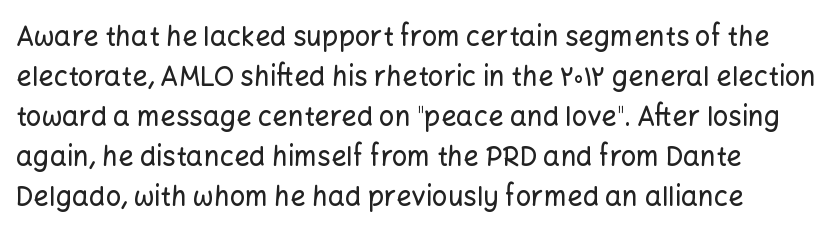
The image shows 27 px text type, upright; set normal line spacing (1.48x), normal letter spacing, not underlined.
